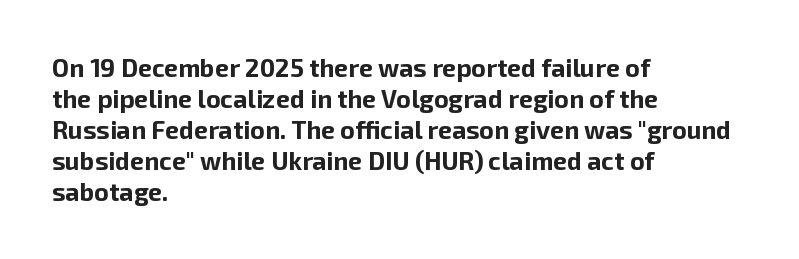
You'd pick this weight for a headline — it's a proper bold. Upright lettering throughout. Nothing unusual about the tracking: characters are spaced as the font intends. Check the space under the baseline: it is left empty.
